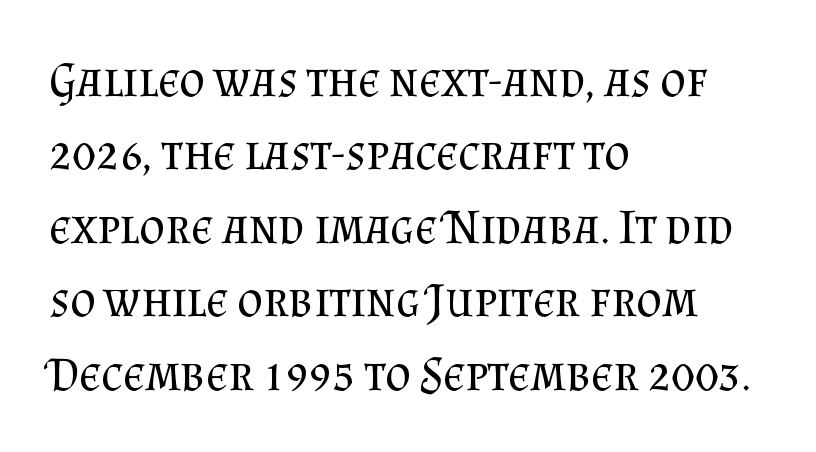
Compared with typical body copy, the letter spacing here is the same. Are there feet on the stems? There are — it's a serif. Has an underline been added? It has not. These lines were composed using upright roman letters. The space between consecutive lines is moderate.
